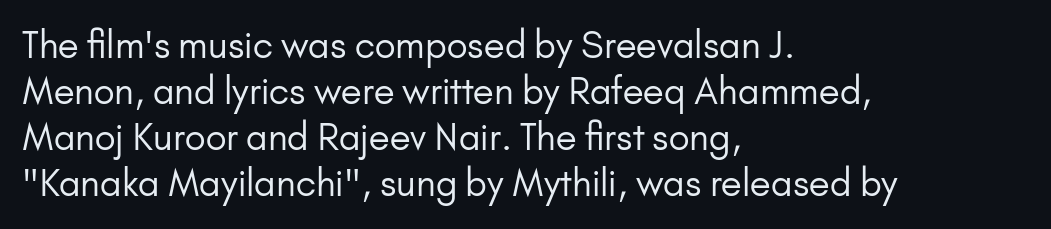
{"serif": "no", "italic": "no", "bold": "no", "weight": "regular", "width": "normal", "stroke_contrast": "low", "x_height": "small", "monospaced": "no", "underline": "no", "align": "left", "line_spacing": "normal", "line_spacing_ratio": 1.28, "letter_spacing": "normal", "letter_spacing_em": 0.0, "glyph_px": 36}
